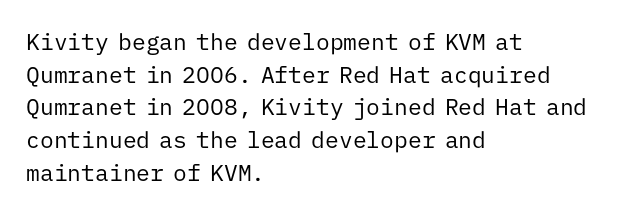
{"italic": "no", "bold": "no", "underline": "no", "align": "left", "line_spacing": "normal", "line_spacing_ratio": 1.42, "letter_spacing": "normal", "letter_spacing_em": 0.0, "glyph_px": 23}
